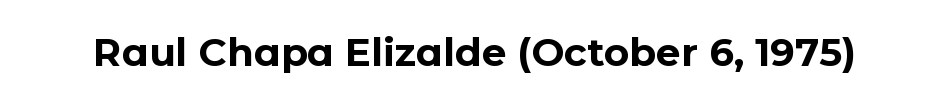
The face used here is rendered with its standard letterfit. Only glyphs here, with clear space below each row. Is this a fixed-width face? No — the glyphs have proportional, varying widths. Ordinary non-slanted type is in use. Thick stems and heavy bowls — unmistakably bold. The type family on display is of the sans-serif kind.
